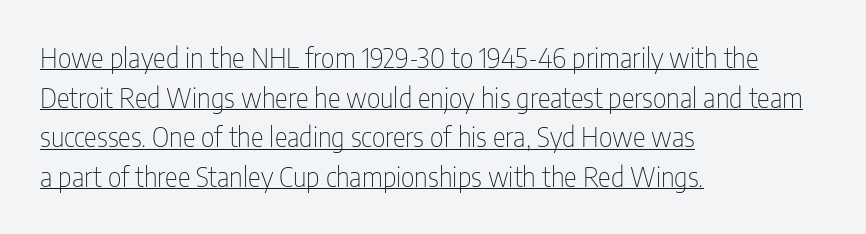
The image shows 27 px text type, upright; set left-aligned, normal line spacing (1.47x), normal letter spacing, underlined.
